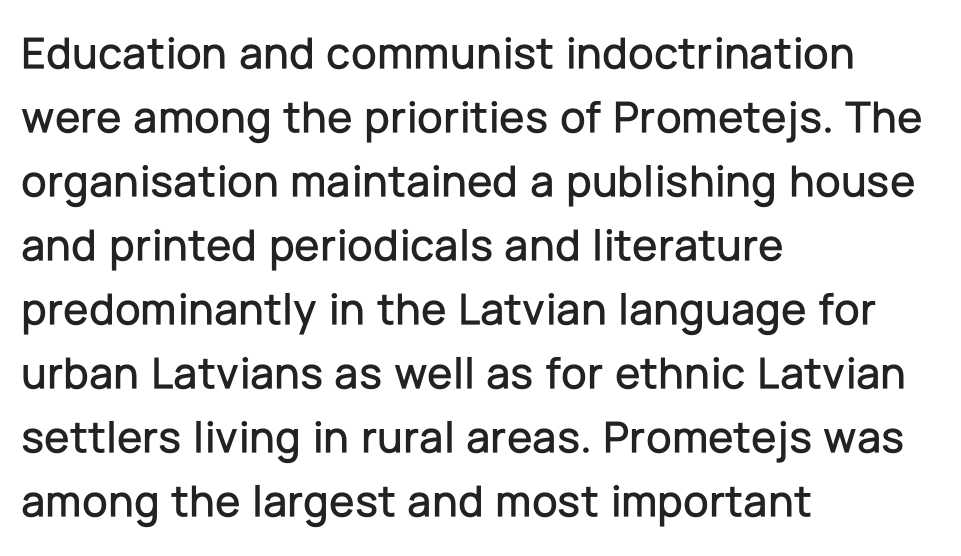
The image shows 46 px sans-serif type, upright; set left-aligned, normal line spacing (1.39x), normal letter spacing, not underlined; low stroke contrast and a medium x-height.
